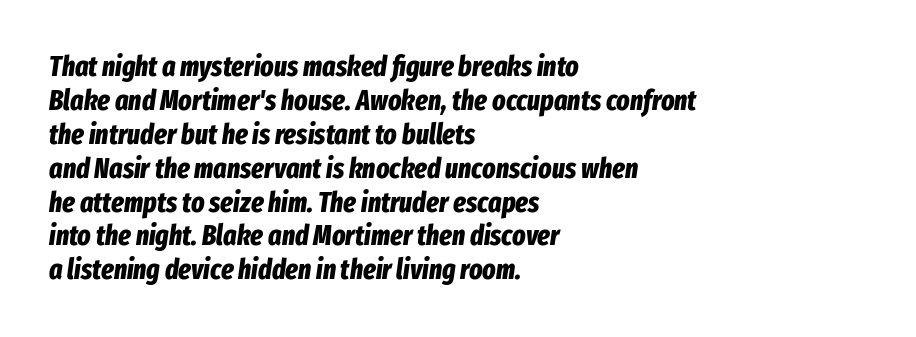
{"italic": "yes", "lean": "right", "slant_degrees": 8, "bold": "yes", "weight": "bold", "width": "condensed", "stroke_contrast": "low", "x_height": "medium", "monospaced": "no", "underline": "no", "align": "left", "line_spacing_ratio": 1.21, "letter_spacing": "normal", "letter_spacing_em": 0.0, "glyph_px": 28}
